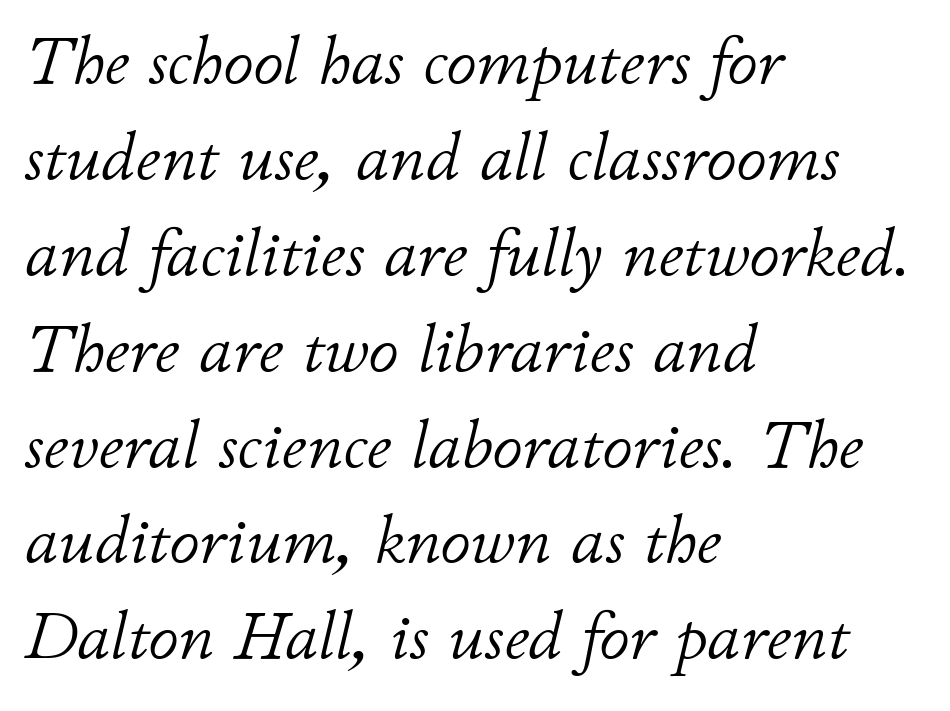
Q: Is the text bold? A: No.
Q: Is the text italic (slanted)? A: Yes, it leans right by about 11 degrees.
Q: Is the text underlined? A: No.
Q: How is the paragraph aligned? A: Left-aligned.
Q: Is the spacing between letters normal or unusually wide? A: Normal.
Q: Is the spacing between lines tight, normal or loose? A: Normal.
Q: Width (condensed, normal, or wide)? A: Normal.
Q: Stroke contrast? A: Low.
Q: x-height? A: Small.
Q: Monospaced? A: No.
